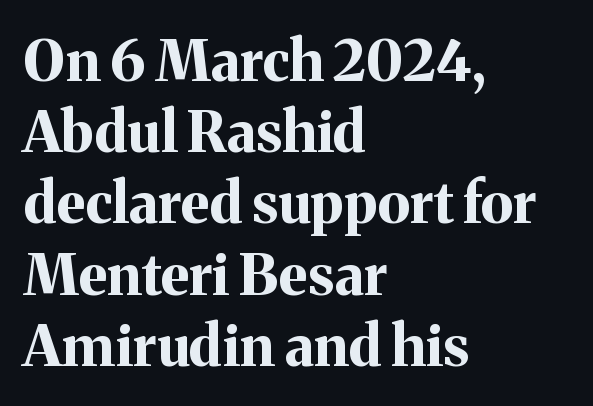
{"serif": "yes", "italic": "no", "bold": "yes", "weight": "bold", "width": "normal", "stroke_contrast": "medium", "x_height": "medium", "monospaced": "no", "underline": "no", "align": "left", "line_spacing": "normal", "line_spacing_ratio": 1.25, "letter_spacing": "normal", "letter_spacing_em": 0.0, "glyph_px": 57}
